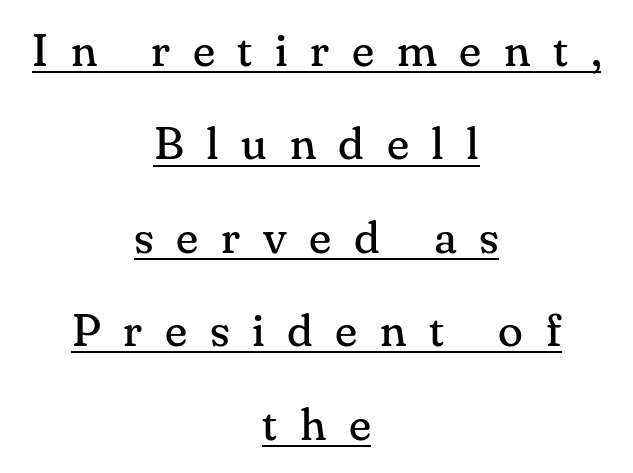
The image shows 46 px regular-weight serif type, upright; set centered, loose line spacing (2.03x), unusually wide letter spacing (+0.49 em), underlined; medium stroke contrast and a small x-height.
